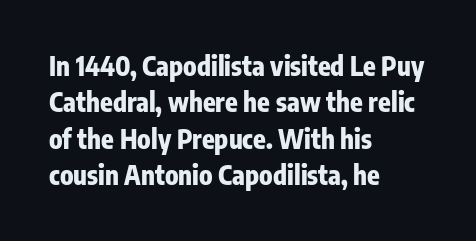
Characters remain perfectly vertical along every line. The passage is arranged the way most books set body copy — flush left. These lines sit exactly where default settings would place them. Nobody touched the tracking dial on this one. Descender tails drop into unmarked territory. Is the type bold? Yes — the strokes are clearly thick and heavy.
